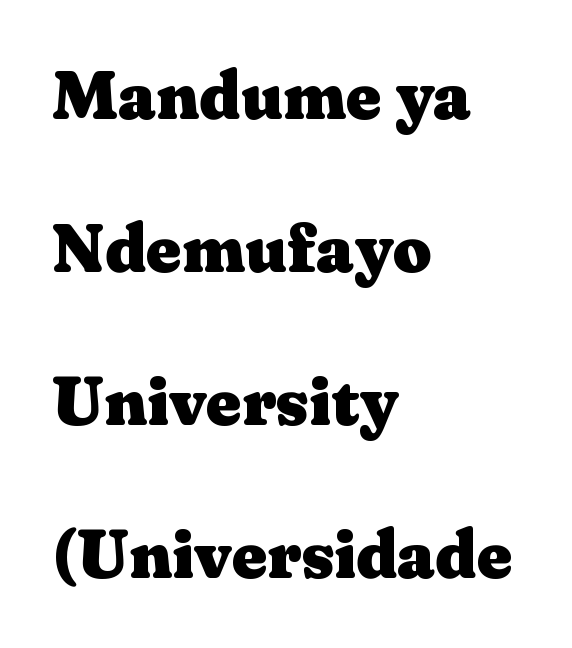
Think of a printed novel: that variable character pitch is what you see here. Chunky letters — that's bold for sure. Tracking value appears to be zero — textbook default spacing. How would I describe the line gaps? Wide and relaxed.
